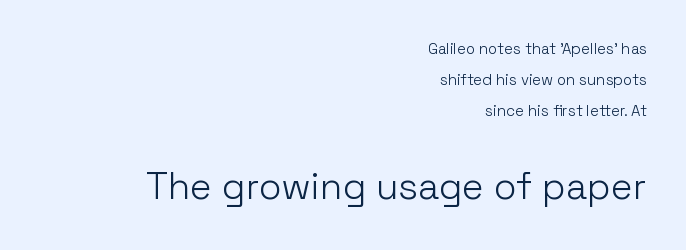
The strokes are not fattened; the text isn't bold. Horizontal bands of white between lines are thick stripes. Line ends are locked; line starts wander. Larger block? The one below; the one above is distinctly smaller. Each letter keeps its own natural width here, so spacing adapts to shape.
